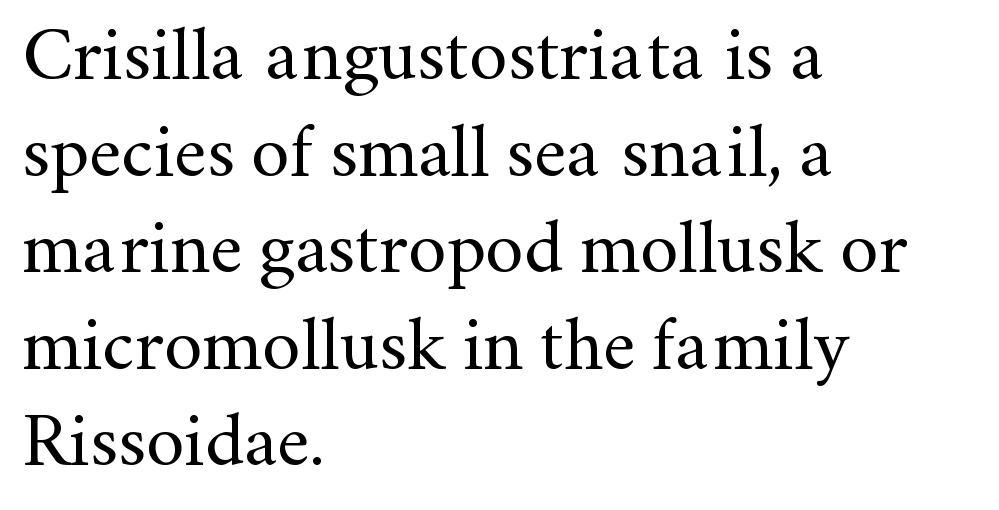
{"serif": "yes", "italic": "no", "bold": "no", "weight": "regular", "width": "normal", "stroke_contrast": "medium", "x_height": "small", "monospaced": "no", "underline": "no", "align": "left", "line_spacing": "normal", "line_spacing_ratio": 1.27, "letter_spacing": "normal", "letter_spacing_em": 0.0, "glyph_px": 76}
